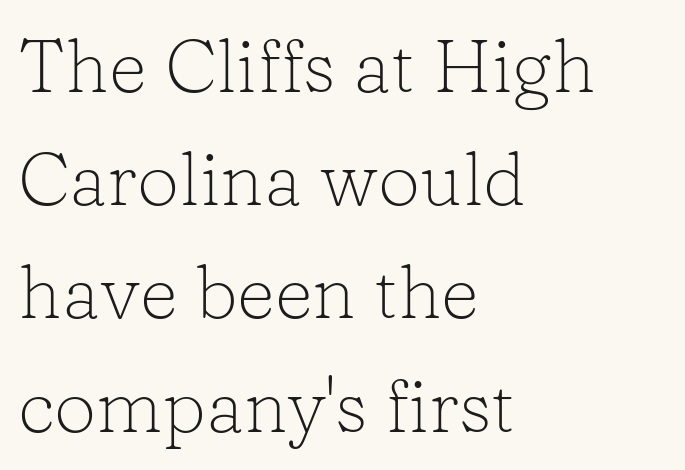
Q: Is the text bold? A: No.
Q: Is the text italic (slanted)? A: No, it is upright.
Q: Is the typeface a serif or a sans-serif typeface? A: Serif.
Q: Is the text underlined? A: No.
Q: How is the paragraph aligned? A: Left-aligned.
Q: Is the spacing between letters normal or unusually wide? A: Normal.
Q: Is the spacing between lines tight, normal or loose? A: Normal.
Q: Width (condensed, normal, or wide)? A: Normal.
Q: Stroke contrast? A: Low.
Q: x-height? A: Medium.
Q: Monospaced? A: No.
